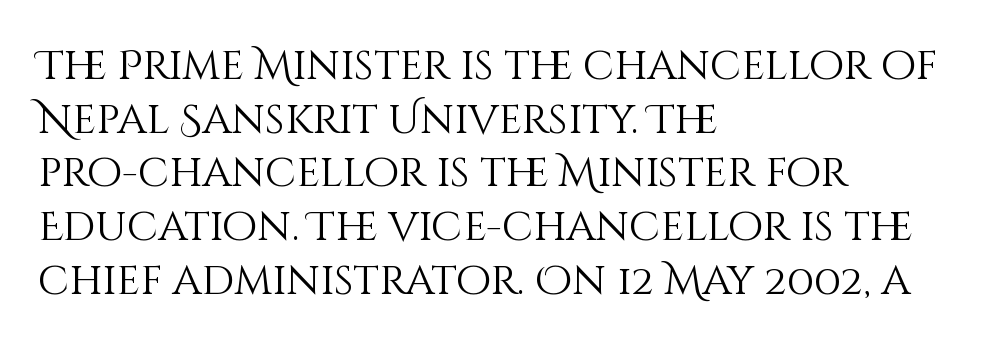
The image shows 41 px light type, upright; set left-aligned, normal line spacing (1.31x), normal letter spacing, not underlined; medium stroke contrast and a large x-height.
